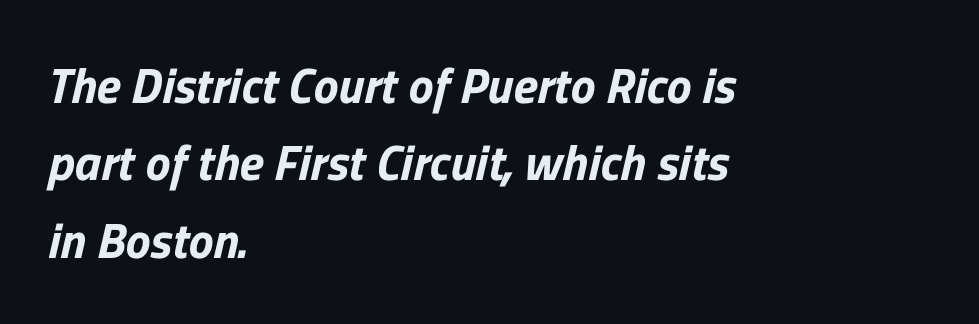
{"serif": "no", "width": "normal", "stroke_contrast": "low", "x_height": "medium", "monospaced": "no", "underline": "no", "align": "left", "line_spacing": "normal", "line_spacing_ratio": 1.55, "letter_spacing": "normal", "letter_spacing_em": 0.0, "glyph_px": 50}
